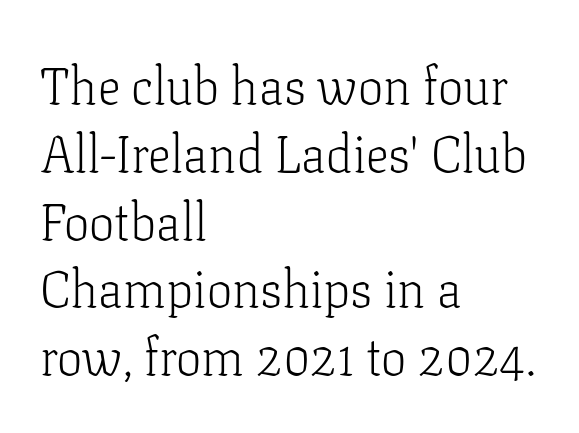
Q: Is the text bold? A: No.
Q: Is the text italic (slanted)? A: No, it is upright.
Q: Is the typeface a serif or a sans-serif typeface? A: Serif.
Q: Is the text underlined? A: No.
Q: How is the paragraph aligned? A: Left-aligned.
Q: Is the spacing between letters normal or unusually wide? A: Normal.
Q: Is the spacing between lines tight, normal or loose? A: Normal.
Q: Width (condensed, normal, or wide)? A: Normal.
Q: Stroke contrast? A: Low.
Q: x-height? A: Medium.
Q: Monospaced? A: No.
